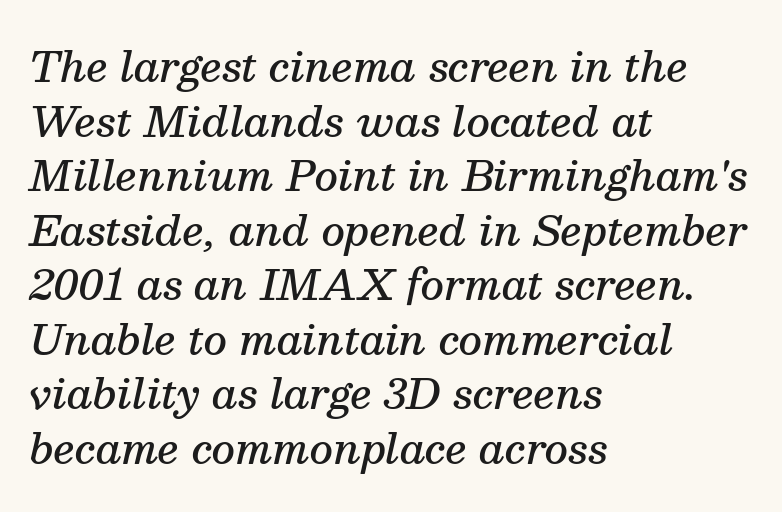
Q: Is the text bold? A: Semi-bold.
Q: Is the text italic (slanted)? A: Yes, it leans right by about 13 degrees.
Q: Is the typeface a serif or a sans-serif typeface? A: Serif.
Q: Is the text underlined? A: No.
Q: How is the paragraph aligned? A: Left-aligned.
Q: Is the spacing between letters normal or unusually wide? A: Normal.
Q: Is the spacing between lines tight, normal or loose? A: Normal.
Q: Width (condensed, normal, or wide)? A: Normal.
Q: Stroke contrast? A: Medium.
Q: x-height? A: Medium.
Q: Monospaced? A: No.
